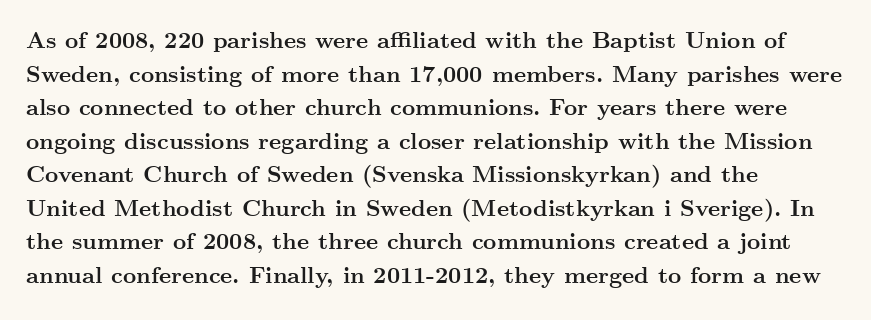
Each line starts at the same left margin while the right side varies. One glance says typical: line gaps are just what's usual. Nope, not italic — everything's standing straight. Plenty of ink on the page — the face is bold.
